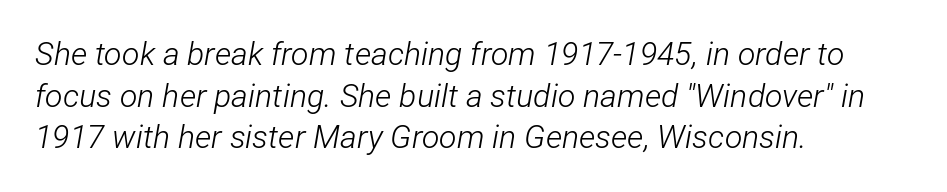
{"italic": "yes", "lean": "right", "slant_degrees": 12, "bold": "no", "weight": "light", "width": "condensed", "stroke_contrast": "low", "x_height": "medium", "monospaced": "no", "underline": "no", "align": "left", "line_spacing": "normal", "line_spacing_ratio": 1.3, "letter_spacing": "normal", "letter_spacing_em": 0.0, "glyph_px": 32}
